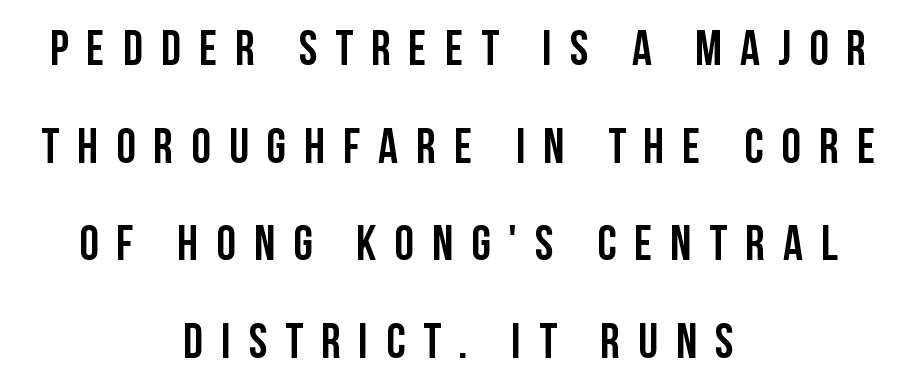
The image shows 49 px condensed sans-serif type, upright; set centered, loose line spacing (1.99x), unusually wide letter spacing (+0.37 em), not underlined; low stroke contrast and a large x-height.
